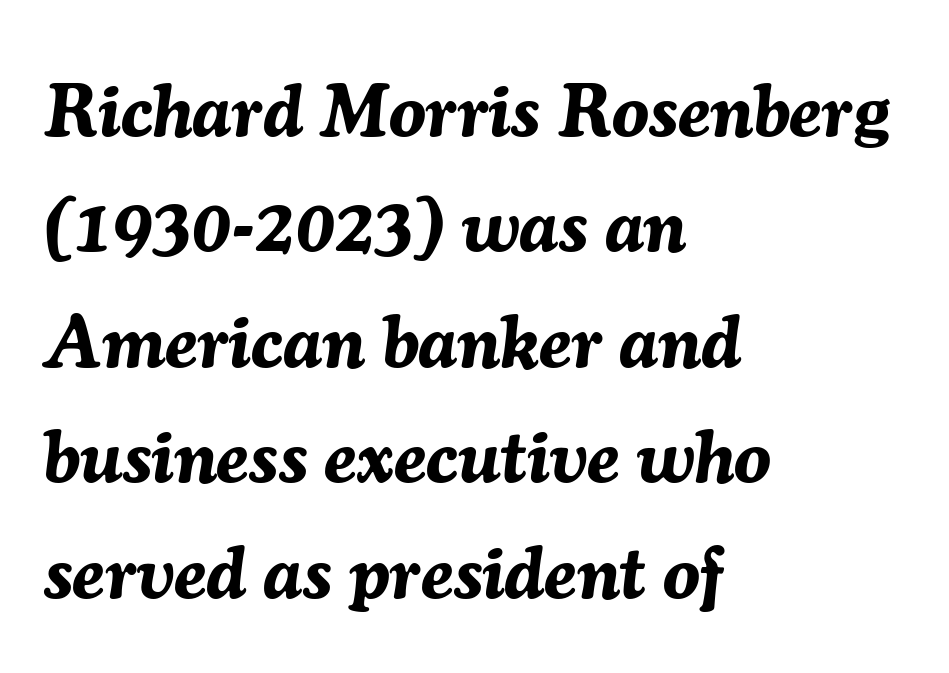
Q: Is the text bold? A: Yes.
Q: Is the text italic (slanted)? A: Yes, it leans right by about 7 degrees.
Q: Is the text underlined? A: No.
Q: How is the paragraph aligned? A: Left-aligned.
Q: Is the spacing between letters normal or unusually wide? A: Normal.
Q: Is the spacing between lines tight, normal or loose? A: Normal.
Q: Width (condensed, normal, or wide)? A: Normal.
Q: Stroke contrast? A: Medium.
Q: x-height? A: Medium.
Q: Monospaced? A: No.
